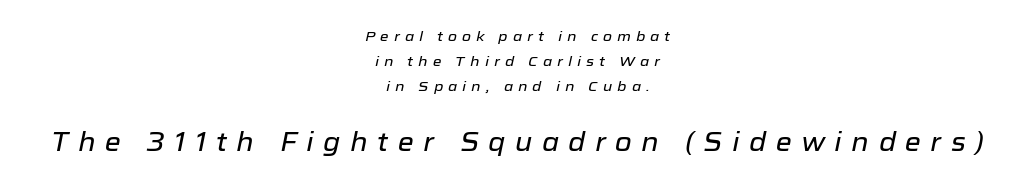
In terms of letterspacing, this is a distinctly airy, spread setting. Descender tails drop into unmarked territory. Typeset on center — no edge is straight. Small over large — that's the arrangement of the two blocks here. The letters are slanted; this is an italic face.
